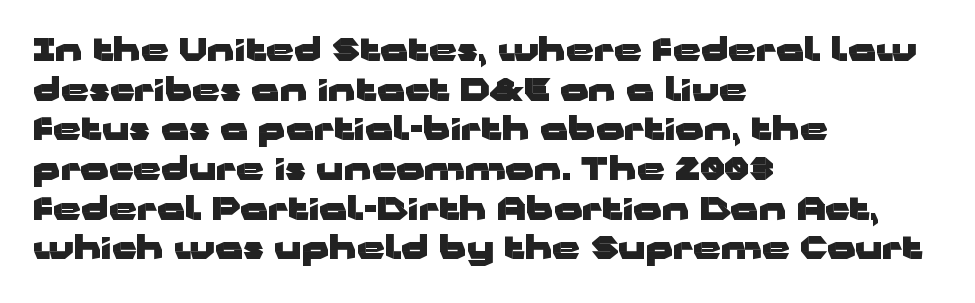
These lines carry a lot of weight — the face is fully bold. Posture: vertical. You could not count columns in this text — the font is proportionally spaced. Short and long lines alike share a common starting point at left. Nothing sits at the stroke ends, so this counts as sans-serif.
